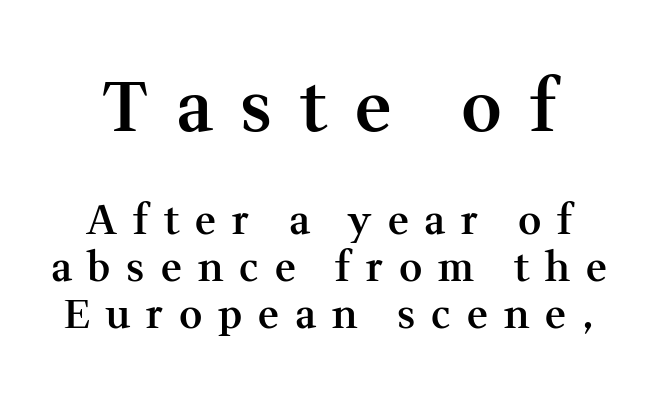
Q: Is the text bold? A: Semi-bold.
Q: Is the text italic (slanted)? A: No, it is upright.
Q: Is the typeface a serif or a sans-serif typeface? A: Serif.
Q: Is the text underlined? A: No.
Q: Is the spacing between letters normal or unusually wide? A: Unusually wide.
Q: Which block of text is set in a larger size, the first (top) or the second (bottom)? A: The first (top) one.
Q: Width (condensed, normal, or wide)? A: Normal.
Q: Stroke contrast? A: Medium.
Q: x-height? A: Medium.
Q: Monospaced? A: No.
